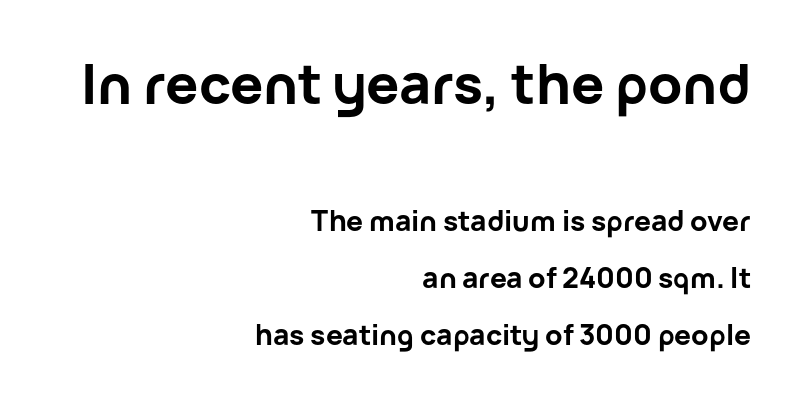
The image shows 55 px bold sans-serif type, upright; set right-aligned, loose line spacing (2.04x), normal letter spacing, not underlined; the first (top) block is 1.96x larger; low stroke contrast and a medium x-height.
